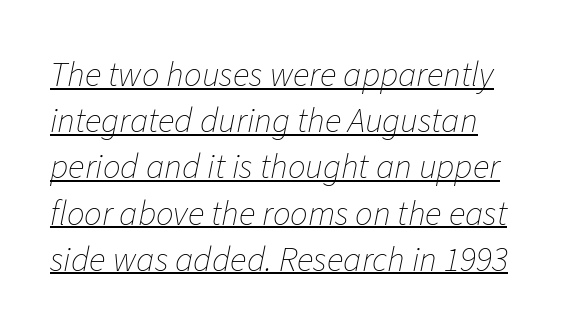
Q: Is the text bold? A: No.
Q: Is the text italic (slanted)? A: Yes, it leans right by about 11 degrees.
Q: Is the text underlined? A: Yes.
Q: How is the paragraph aligned? A: Left-aligned.
Q: Is the spacing between letters normal or unusually wide? A: Normal.
Q: Is the spacing between lines tight, normal or loose? A: Normal.
Q: Width (condensed, normal, or wide)? A: Normal.
Q: Stroke contrast? A: Low.
Q: x-height? A: Medium.
Q: Monospaced? A: No.
